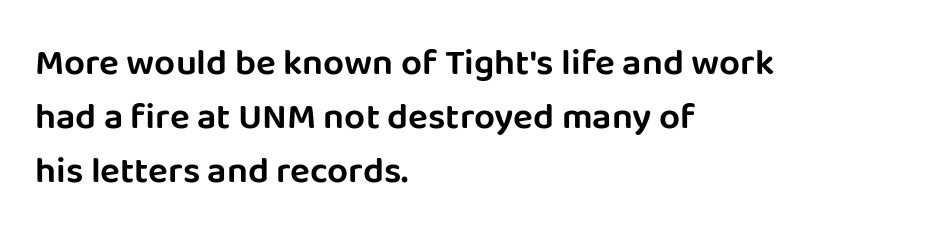
Q: Is the text italic (slanted)? A: No, it is upright.
Q: Is the typeface a serif or a sans-serif typeface? A: Sans-serif.
Q: Is the text underlined? A: No.
Q: How is the paragraph aligned? A: Left-aligned.
Q: Is the spacing between letters normal or unusually wide? A: Normal.
Q: Is the spacing between lines tight, normal or loose? A: Normal.
Q: Width (condensed, normal, or wide)? A: Normal.
Q: Stroke contrast? A: Low.
Q: x-height? A: Large.
Q: Monospaced? A: No.
